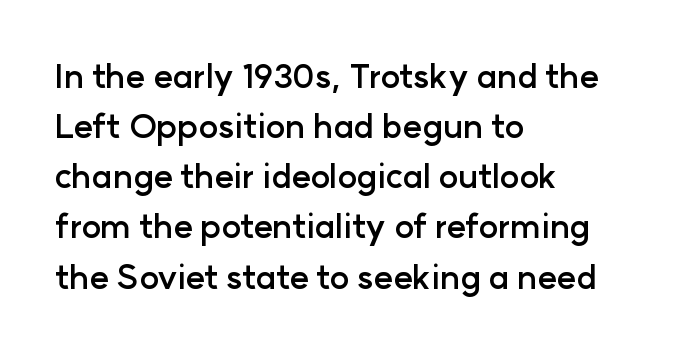
Q: Is the text bold? A: Yes.
Q: Is the text italic (slanted)? A: No, it is upright.
Q: Is the typeface a serif or a sans-serif typeface? A: Sans-serif.
Q: Is the text underlined? A: No.
Q: How is the paragraph aligned? A: Left-aligned.
Q: Is the spacing between letters normal or unusually wide? A: Normal.
Q: Is the spacing between lines tight, normal or loose? A: Normal.
Q: Width (condensed, normal, or wide)? A: Normal.
Q: Stroke contrast? A: Low.
Q: x-height? A: Medium.
Q: Monospaced? A: No.
